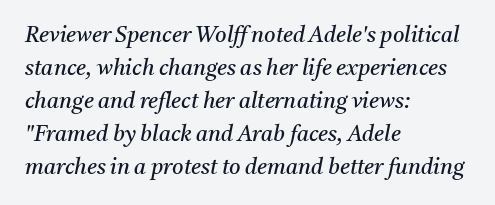
Q: Is the text bold? A: No.
Q: Is the text italic (slanted)? A: Yes, it leans right by about 11 degrees.
Q: Is the text underlined? A: No.
Q: How is the paragraph aligned? A: Left-aligned.
Q: Is the spacing between letters normal or unusually wide? A: Normal.
Q: Is the spacing between lines tight, normal or loose? A: Normal.
